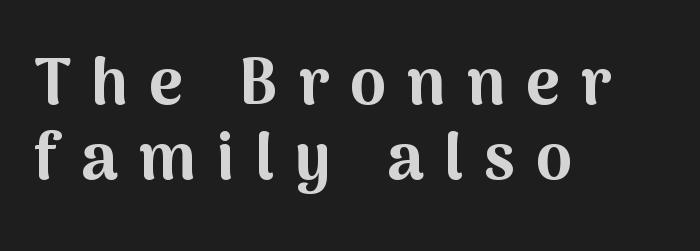
{"serif": "no", "italic": "no", "bold": "yes", "weight": "bold", "width": "normal", "stroke_contrast": "medium", "x_height": "medium", "monospaced": "no", "underline": "no", "align": "left", "line_spacing_ratio": 1.16, "letter_spacing": "wide", "letter_spacing_em": 0.32, "glyph_px": 65}
